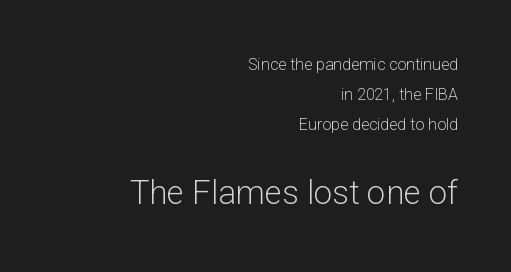
Q: Is the text bold? A: No.
Q: Is the text italic (slanted)? A: No, it is upright.
Q: Is the typeface a serif or a sans-serif typeface? A: Sans-serif.
Q: Is the text underlined? A: No.
Q: How is the paragraph aligned? A: Right-aligned.
Q: Is the spacing between letters normal or unusually wide? A: Normal.
Q: Which block of text is set in a larger size, the first (top) or the second (bottom)? A: The second (bottom) one.
Q: Width (condensed, normal, or wide)? A: Normal.
Q: Stroke contrast? A: Low.
Q: x-height? A: Medium.
Q: Monospaced? A: No.
